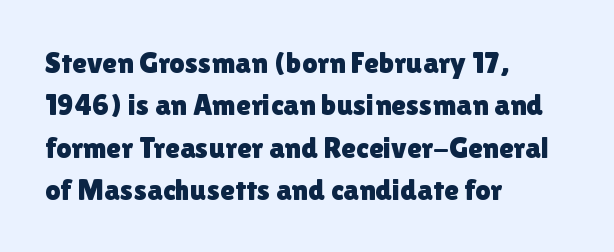
Q: Is the text italic (slanted)? A: No, it is upright.
Q: Is the typeface a serif or a sans-serif typeface? A: Sans-serif.
Q: Is the text underlined? A: No.
Q: How is the paragraph aligned? A: Left-aligned.
Q: Is the spacing between letters normal or unusually wide? A: Normal.
Q: Is the spacing between lines tight, normal or loose? A: Normal.
Q: Width (condensed, normal, or wide)? A: Normal.
Q: x-height? A: Medium.
Q: Monospaced? A: No.
